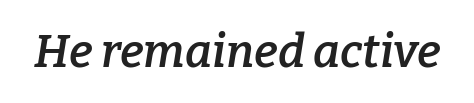
Here the designer chose a conventional face with non-uniform glyph widths. Letter spacing: default. The letters are slanted; this is an italic face. A semibold gives these letters moderate extra thickness, short of bold. The words here are not underlined. Unlike a clean sans, this face finishes its strokes with serifs.
